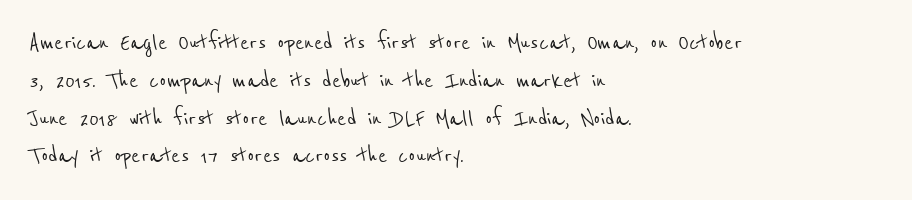
{"underline": "no", "align": "left", "line_spacing": "normal", "line_spacing_ratio": 1.4, "letter_spacing": "normal", "letter_spacing_em": 0.0, "glyph_px": 27}
